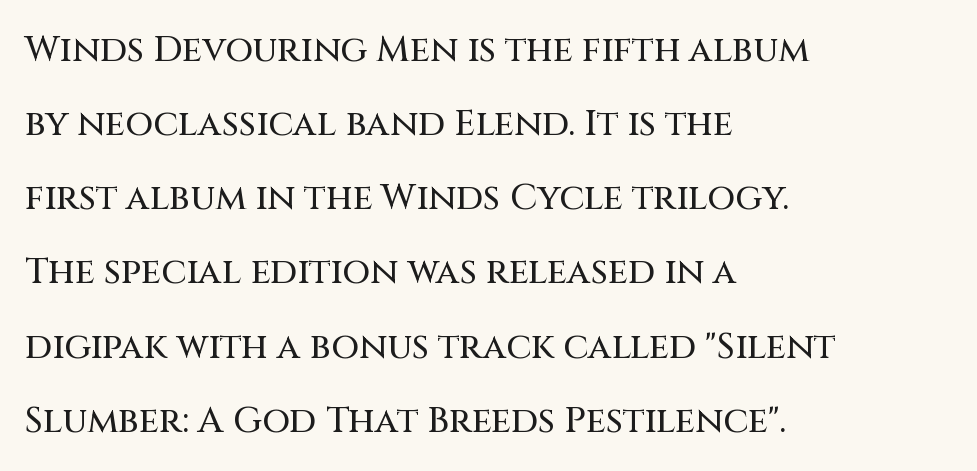
Q: Is the text italic (slanted)? A: No, it is upright.
Q: Is the typeface a serif or a sans-serif typeface? A: Sans-serif.
Q: Is the text underlined? A: No.
Q: How is the paragraph aligned? A: Left-aligned.
Q: Is the spacing between letters normal or unusually wide? A: Normal.
Q: Is the spacing between lines tight, normal or loose? A: Loose.
Q: Width (condensed, normal, or wide)? A: Normal.
Q: Stroke contrast? A: Medium.
Q: x-height? A: Large.
Q: Monospaced? A: No.
